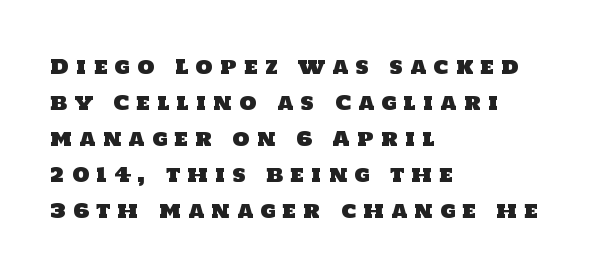
{"underline": "no", "align": "left", "line_spacing_ratio": 1.8, "letter_spacing": "wide", "letter_spacing_em": 0.36, "glyph_px": 20}
